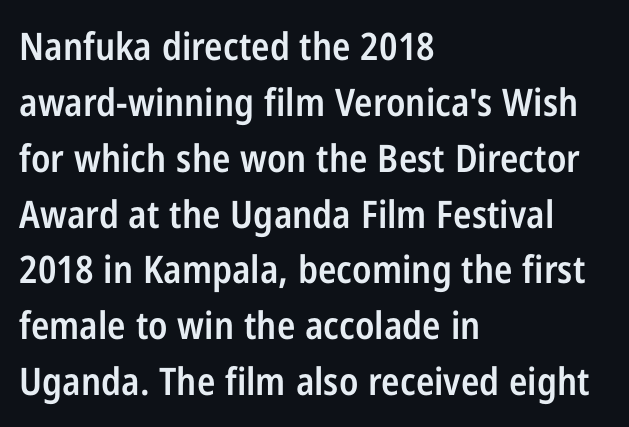
Q: Is the text bold? A: Semi-bold.
Q: Is the text italic (slanted)? A: No, it is upright.
Q: Is the typeface a serif or a sans-serif typeface? A: Sans-serif.
Q: Is the text underlined? A: No.
Q: How is the paragraph aligned? A: Left-aligned.
Q: Is the spacing between letters normal or unusually wide? A: Normal.
Q: Is the spacing between lines tight, normal or loose? A: Normal.
Q: Width (condensed, normal, or wide)? A: Condensed.
Q: Stroke contrast? A: Low.
Q: x-height? A: Medium.
Q: Monospaced? A: No.
